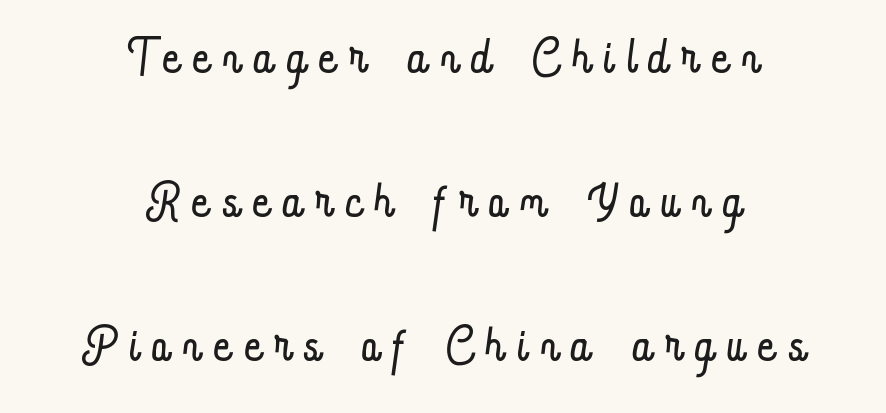
{"bold": "no", "weight": "light", "width": "condensed", "stroke_contrast": "low", "x_height": "small", "monospaced": "no", "underline": "no", "align": "center", "line_spacing": "loose", "line_spacing_ratio": 2.09, "letter_spacing": "wide", "letter_spacing_em": 0.21, "glyph_px": 69}
